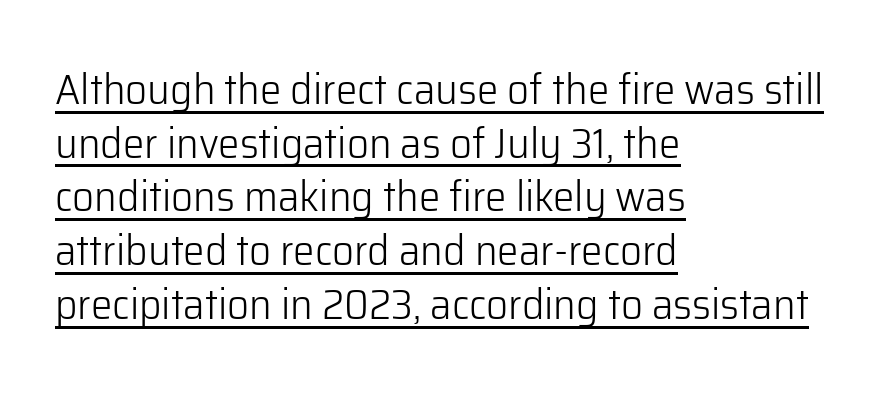
The image shows 43 px light sans-serif type, upright; set left-aligned, normal line spacing (1.25x), normal letter spacing, underlined; low stroke contrast and a medium x-height.
